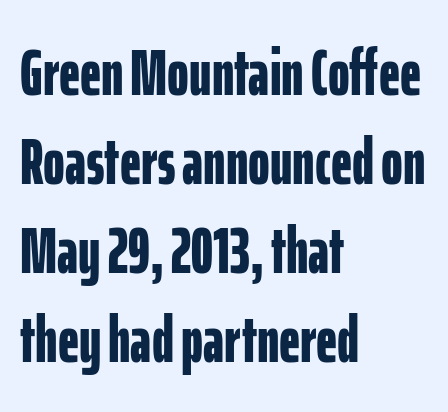
The image shows 66 px bold, condensed sans-serif type, upright; set left-aligned, normal line spacing (1.35x), normal letter spacing, not underlined; low stroke contrast and a medium x-height.
